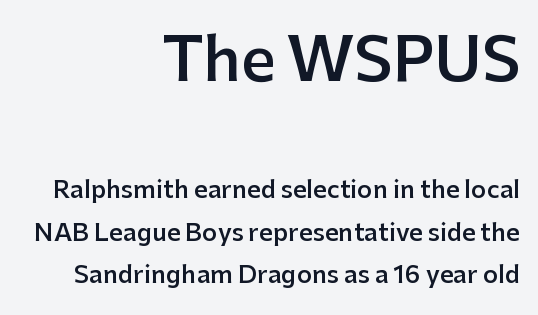
Q: Is the text bold? A: Semi-bold.
Q: Is the text italic (slanted)? A: No, it is upright.
Q: Is the typeface a serif or a sans-serif typeface? A: Sans-serif.
Q: Is the text underlined? A: No.
Q: How is the paragraph aligned? A: Right-aligned.
Q: Is the spacing between letters normal or unusually wide? A: Normal.
Q: Which block of text is set in a larger size, the first (top) or the second (bottom)? A: The first (top) one.
Q: Width (condensed, normal, or wide)? A: Normal.
Q: Stroke contrast? A: Low.
Q: x-height? A: Medium.
Q: Monospaced? A: No.
